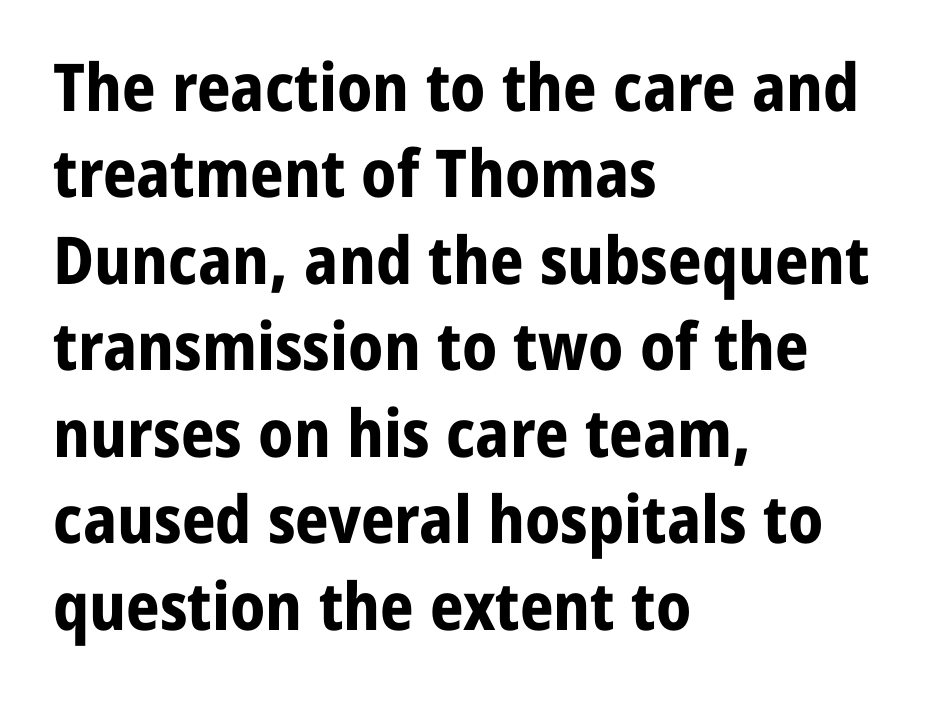
Q: Is the text bold? A: Yes.
Q: Is the text italic (slanted)? A: No, it is upright.
Q: Is the typeface a serif or a sans-serif typeface? A: Sans-serif.
Q: Is the text underlined? A: No.
Q: How is the paragraph aligned? A: Left-aligned.
Q: Is the spacing between letters normal or unusually wide? A: Normal.
Q: Is the spacing between lines tight, normal or loose? A: Normal.
Q: Width (condensed, normal, or wide)? A: Normal.
Q: Stroke contrast? A: Low.
Q: x-height? A: Medium.
Q: Monospaced? A: No.
